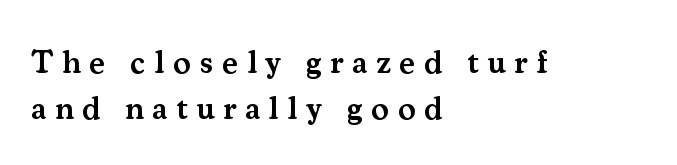
Q: Is the text bold? A: Semi-bold.
Q: Is the text italic (slanted)? A: No, it is upright.
Q: Is the typeface a serif or a sans-serif typeface? A: Serif.
Q: Is the text underlined? A: No.
Q: How is the paragraph aligned? A: Left-aligned.
Q: Is the spacing between letters normal or unusually wide? A: Unusually wide.
Q: Is the spacing between lines tight, normal or loose? A: Normal.
Q: Width (condensed, normal, or wide)? A: Normal.
Q: Stroke contrast? A: Medium.
Q: x-height? A: Small.
Q: Monospaced? A: No.
